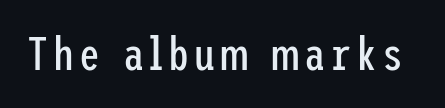
Characters remain perfectly vertical along every line. Are there feet on the stems? There aren't — it's a sans. Has an underline been added? It has not. The letterforms sit at book weight or below.
